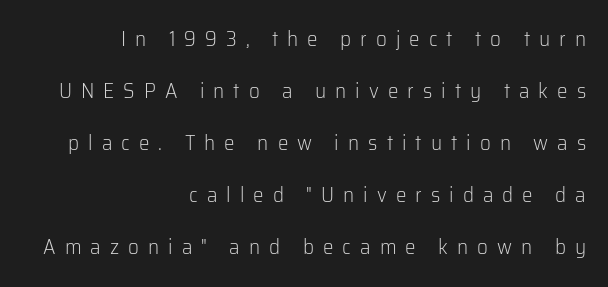
Q: Is the text bold? A: No.
Q: Is the text italic (slanted)? A: No, it is upright.
Q: Is the text underlined? A: No.
Q: How is the paragraph aligned? A: Right-aligned.
Q: Is the spacing between letters normal or unusually wide? A: Unusually wide.
Q: Is the spacing between lines tight, normal or loose? A: Loose.
